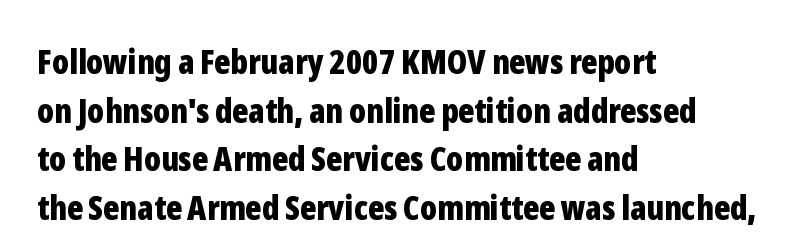
The type family on display is of the sans-serif kind. All the whitespace from short lines collects on the right. Set as a true bold cut, around the 700 mark. The passage shown is typed in a proportional face where columns would drift.
